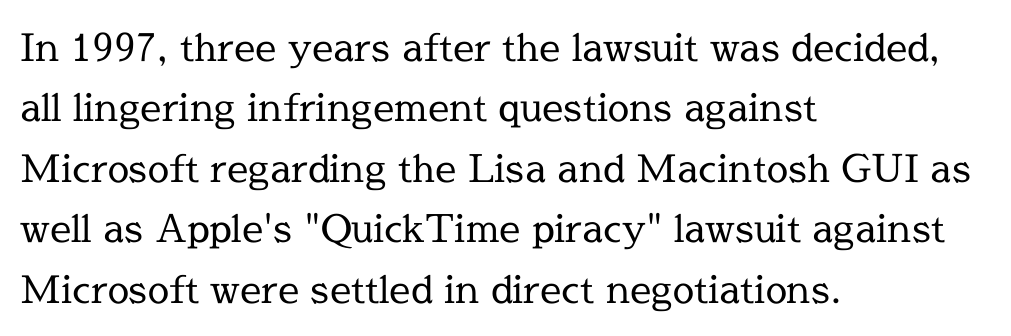
Q: Is the text bold? A: No.
Q: Is the text italic (slanted)? A: No, it is upright.
Q: Is the typeface a serif or a sans-serif typeface? A: Serif.
Q: Is the text underlined? A: No.
Q: How is the paragraph aligned? A: Left-aligned.
Q: Is the spacing between letters normal or unusually wide? A: Normal.
Q: Is the spacing between lines tight, normal or loose? A: Normal.
Q: Width (condensed, normal, or wide)? A: Normal.
Q: x-height? A: Medium.
Q: Monospaced? A: No.
